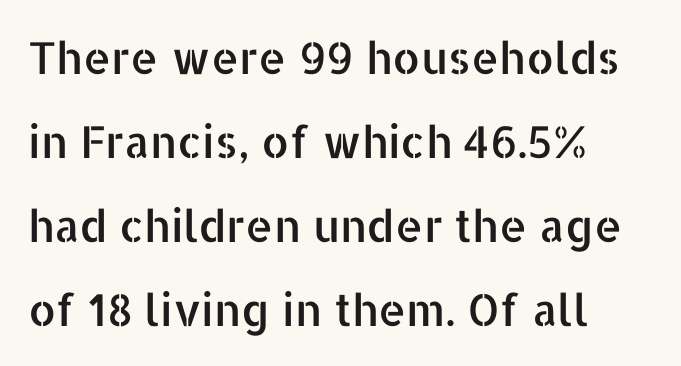
The line texture is even and compact thanks to regular tracking. The line-height multiplier appears high, well above default. A typesetter would label this face a sans. Any mark beneath the type? The region is blank. The rendering anchors every line to the left-hand side.
